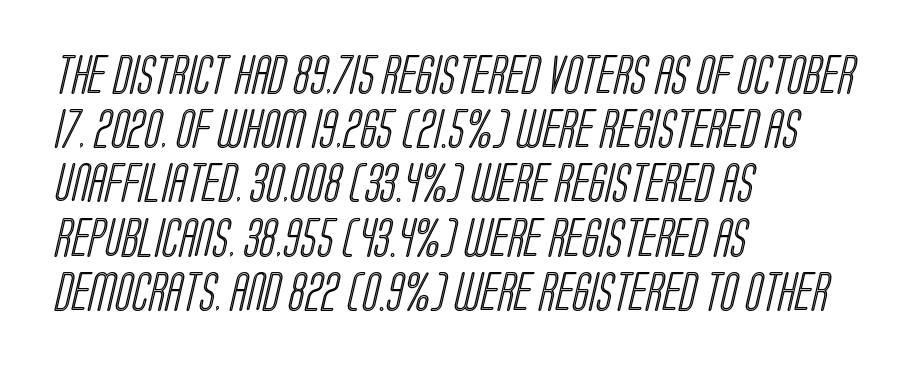
Q: Is the text underlined? A: No.
Q: How is the paragraph aligned? A: Left-aligned.
Q: Is the spacing between letters normal or unusually wide? A: Normal.
Q: Is the spacing between lines tight, normal or loose? A: Normal.
Q: Width (condensed, normal, or wide)? A: Condensed.
Q: x-height? A: Large.
Q: Monospaced? A: No.
